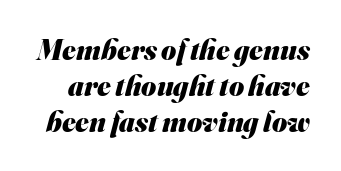
{"serif": "no", "bold": "yes", "weight": "heavy", "width": "normal", "stroke_contrast": "medium", "x_height": "small", "monospaced": "no", "underline": "no", "line_spacing_ratio": 1.24, "letter_spacing": "normal", "letter_spacing_em": 0.0, "glyph_px": 29}
